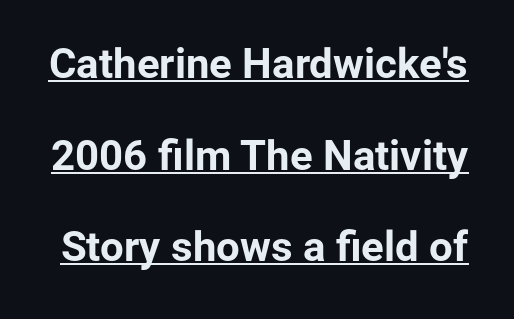
You can tell from the bare stems that sans-serif type was used. Horizontal bands of white between lines are thick stripes. Bold? Absolutely — the strokes are thick and heavy. In terms of posture, this sample is upright.
